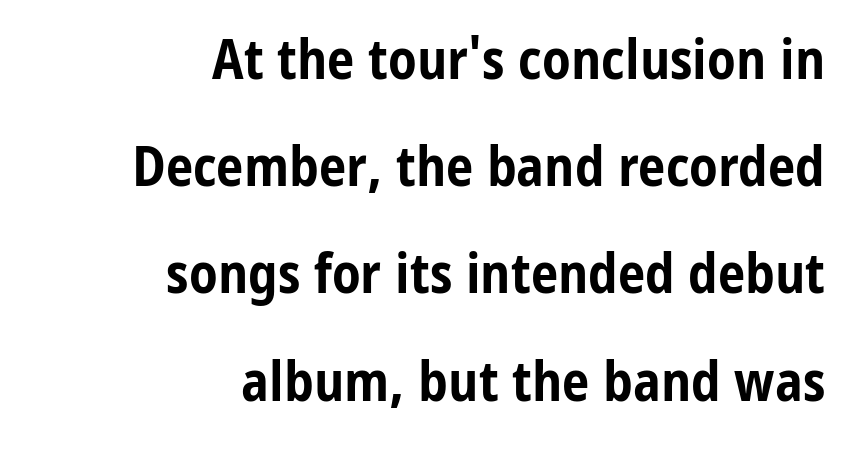
No extra tracking has been applied to these lines. This is roman type, the default non-slanted kind. The letters advance in unequal steps, a hallmark of proportional type. Line endings align vertically; line beginnings do not.
